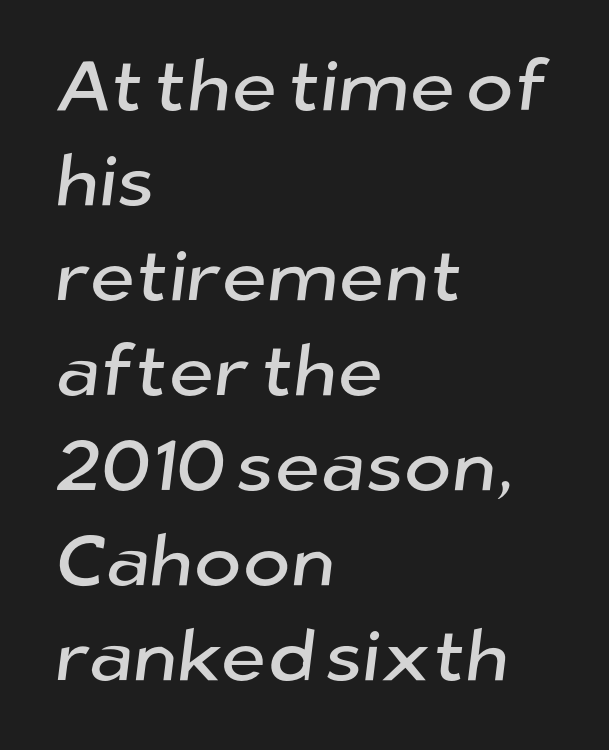
Q: Is the typeface a serif or a sans-serif typeface? A: Sans-serif.
Q: Is the text underlined? A: No.
Q: How is the paragraph aligned? A: Left-aligned.
Q: Is the spacing between letters normal or unusually wide? A: Normal.
Q: Is the spacing between lines tight, normal or loose? A: Normal.
Q: Width (condensed, normal, or wide)? A: Normal.
Q: Stroke contrast? A: Low.
Q: x-height? A: Medium.
Q: Monospaced? A: No.
